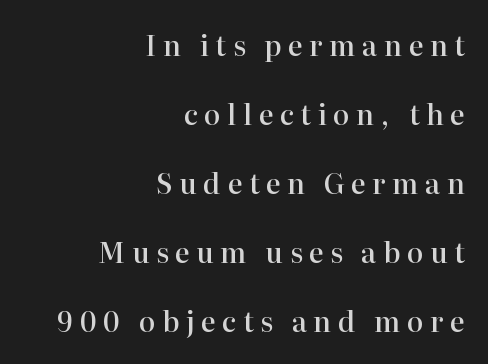
Q: Is the text bold? A: Semi-bold.
Q: Is the text italic (slanted)? A: No, it is upright.
Q: Is the typeface a serif or a sans-serif typeface? A: Serif.
Q: Is the text underlined? A: No.
Q: How is the paragraph aligned? A: Right-aligned.
Q: Is the spacing between letters normal or unusually wide? A: Unusually wide.
Q: Is the spacing between lines tight, normal or loose? A: Loose.
Q: Width (condensed, normal, or wide)? A: Normal.
Q: Stroke contrast? A: High.
Q: x-height? A: Medium.
Q: Monospaced? A: No.
